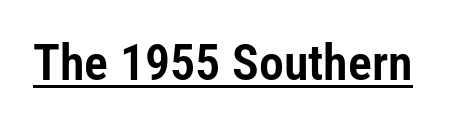
{"serif": "no", "italic": "no", "width": "condensed", "stroke_contrast": "low", "x_height": "medium", "monospaced": "no", "underline": "yes", "letter_spacing": "normal", "letter_spacing_em": 0.0, "glyph_px": 50}
